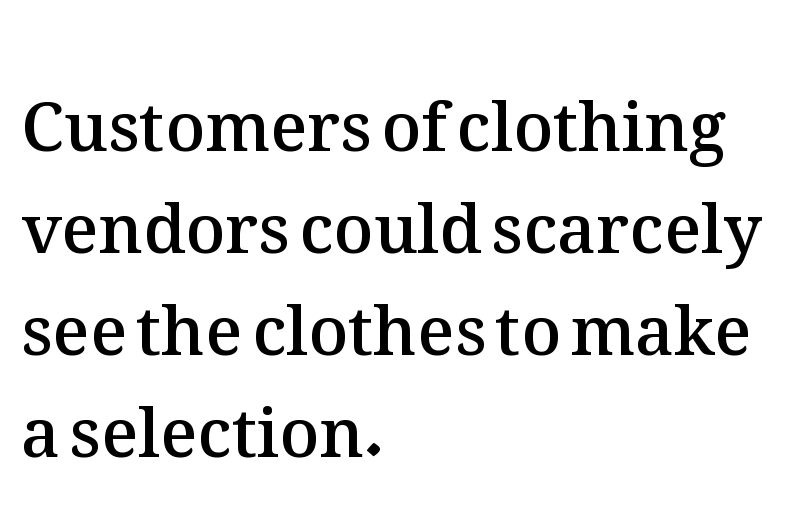
These lines stack with their left ends in a neat column. The font's upright variant was chosen for this text. Successive baselines arrive at the customary interval. The face used here is a semibold: visibly heavier than regular, lighter than bold.
